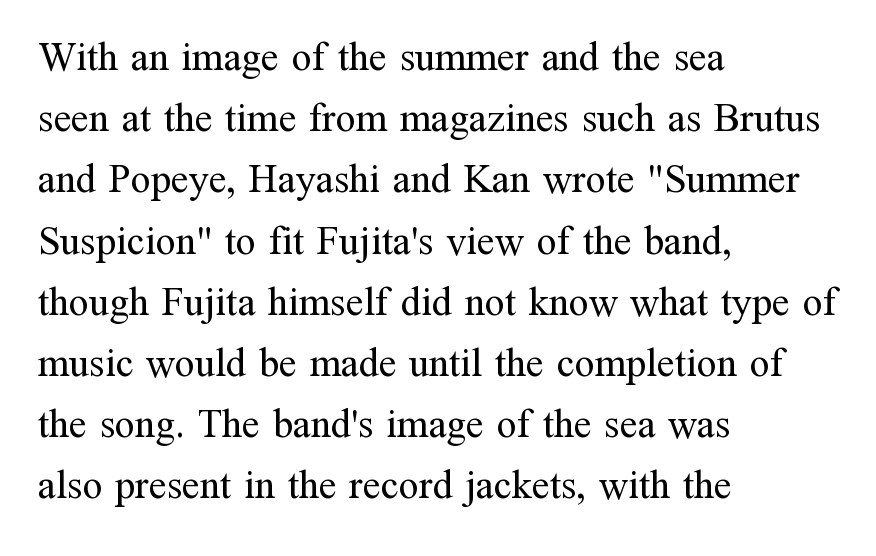
Q: Is the text bold? A: No.
Q: Is the text italic (slanted)? A: No, it is upright.
Q: Is the typeface a serif or a sans-serif typeface? A: Serif.
Q: Is the text underlined? A: No.
Q: How is the paragraph aligned? A: Left-aligned.
Q: Is the spacing between letters normal or unusually wide? A: Normal.
Q: Is the spacing between lines tight, normal or loose? A: Normal.
Q: Width (condensed, normal, or wide)? A: Normal.
Q: Stroke contrast? A: Medium.
Q: x-height? A: Medium.
Q: Monospaced? A: No.
